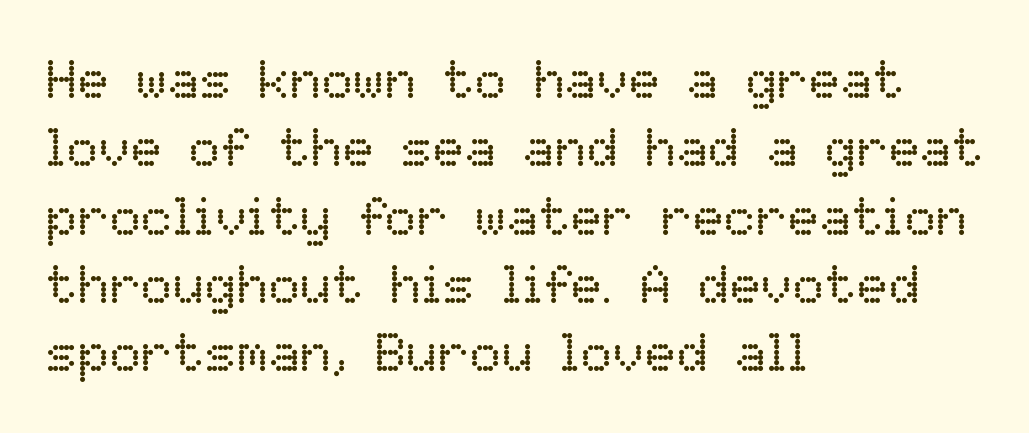
The image shows 53 px regular-weight type, upright; set left-aligned, normal line spacing (1.29x), normal letter spacing, not underlined; low stroke contrast and a medium x-height.
